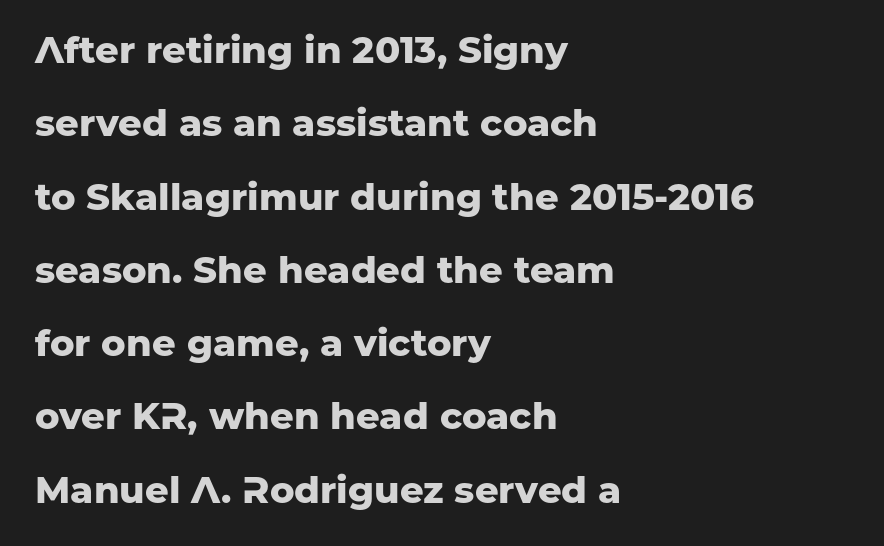
Q: Is the text bold? A: Yes.
Q: Is the text italic (slanted)? A: No, it is upright.
Q: Is the typeface a serif or a sans-serif typeface? A: Sans-serif.
Q: Is the text underlined? A: No.
Q: How is the paragraph aligned? A: Left-aligned.
Q: Is the spacing between letters normal or unusually wide? A: Normal.
Q: Is the spacing between lines tight, normal or loose? A: Loose.
Q: Width (condensed, normal, or wide)? A: Normal.
Q: Stroke contrast? A: Low.
Q: x-height? A: Medium.
Q: Monospaced? A: No.
